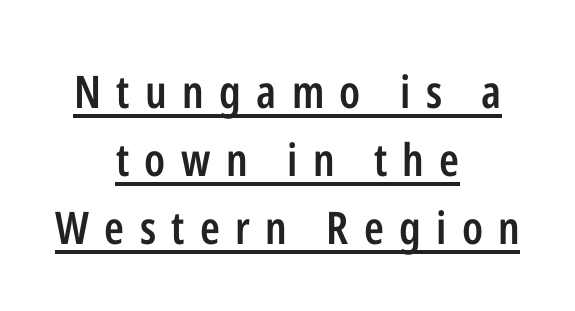
Horizontally, the lines are justified to the midpoint only. Each glyph is drawn with semibold strokes, heavier than normal yet not fully bold. You could not count columns in this text — the font is proportionally spaced. Short note: letters widely spaced. Quick note: not italic, upright. Quick note: underline on.
